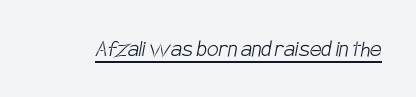
{"bold": "no", "underline": "yes", "letter_spacing": "normal", "letter_spacing_em": 0.0, "glyph_px": 26}
